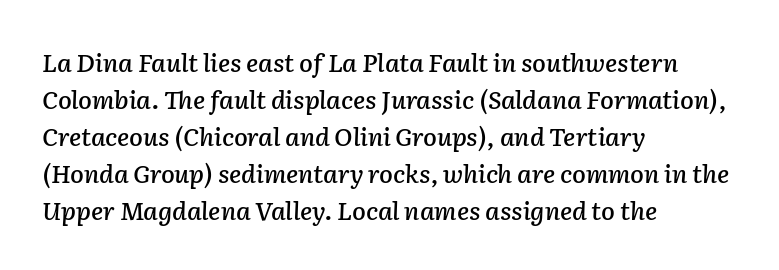
A typesetter would mark this as italic. The glyphs are unaccompanied by any horizontal stroke below them. This rendering uses left alignment, leaving the right contour irregular. Leading: standard.
